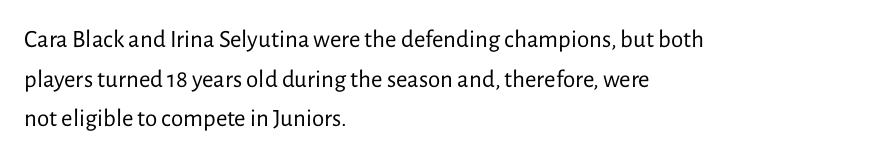
No italicization has been applied; the sample stays upright. Which margin do the lines hug? The left one — the right edge is uneven. Interline gaps are of average width in this sample. Descender tails drop into unmarked territory.
